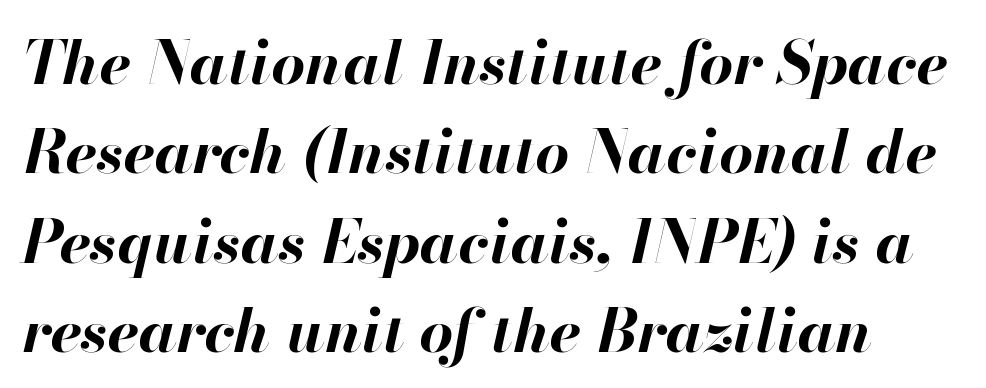
The image shows 60 px bold type, italic (leaning right); set normal line spacing (1.49x), normal letter spacing, not underlined; high stroke contrast and a small x-height.
